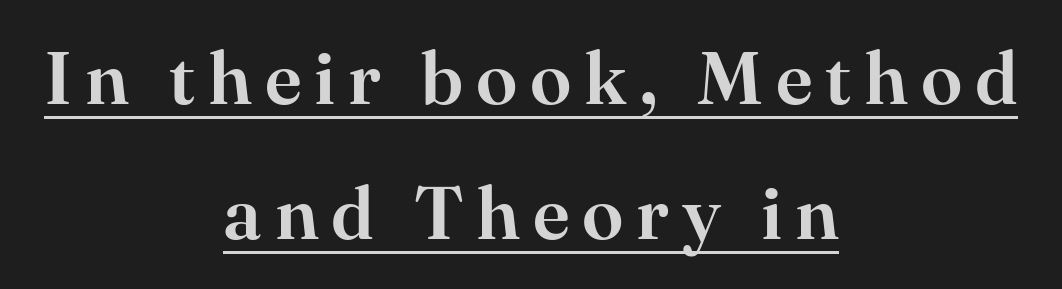
{"serif": "yes", "italic": "no", "width": "normal", "stroke_contrast": "high", "x_height": "small", "monospaced": "no", "underline": "yes", "align": "center", "line_spacing_ratio": 1.8, "glyph_px": 75}
